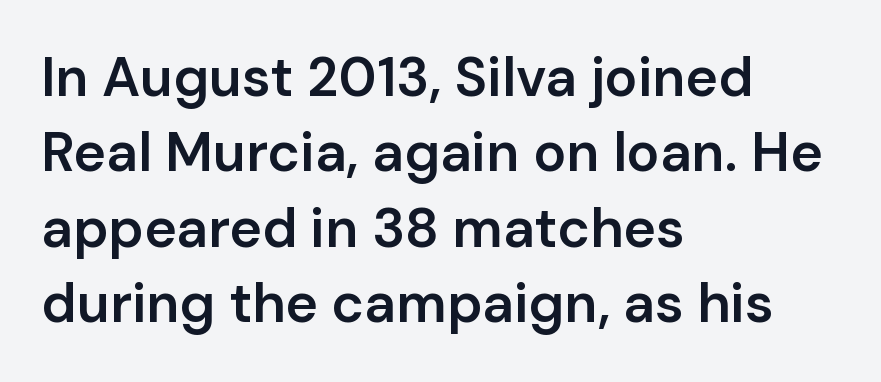
{"serif": "no", "italic": "no", "bold": "semi", "weight": "semibold", "width": "normal", "stroke_contrast": "low", "x_height": "medium", "monospaced": "no", "underline": "no", "align": "left", "line_spacing": "normal", "line_spacing_ratio": 1.37, "letter_spacing": "normal", "letter_spacing_em": 0.0, "glyph_px": 55}
